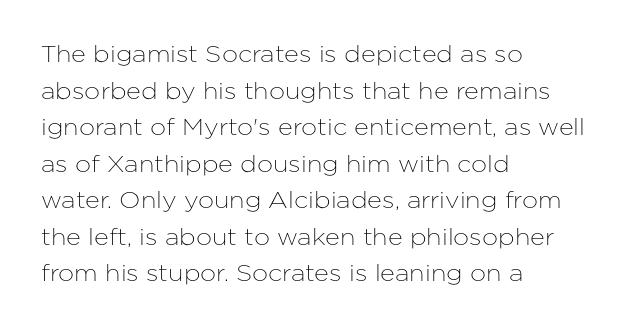
Q: Is the text italic (slanted)? A: No, it is upright.
Q: Is the text underlined? A: No.
Q: How is the paragraph aligned? A: Left-aligned.
Q: Is the spacing between letters normal or unusually wide? A: Normal.
Q: Is the spacing between lines tight, normal or loose? A: Normal.
